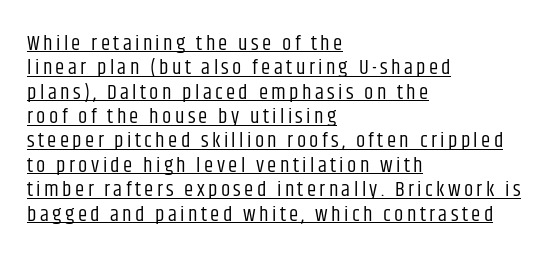
The image shows 21 px text type, upright; set left-aligned, line spacing 1.16x, underlined.
